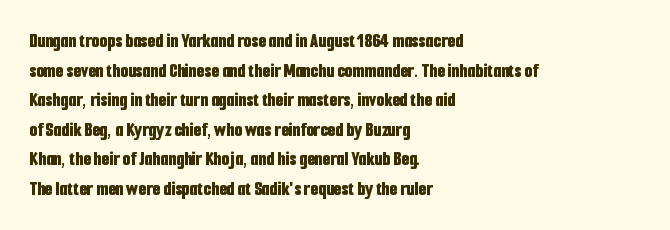
The image shows 20 px bold type, upright; set left-aligned, normal line spacing (1.48x), normal letter spacing, not underlined.
